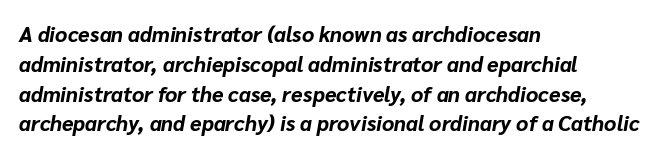
Q: Is the text bold? A: Yes.
Q: Is the text italic (slanted)? A: Yes, it leans right by about 10 degrees.
Q: Is the text underlined? A: No.
Q: How is the paragraph aligned? A: Left-aligned.
Q: Is the spacing between letters normal or unusually wide? A: Normal.
Q: Is the spacing between lines tight, normal or loose? A: Normal.
